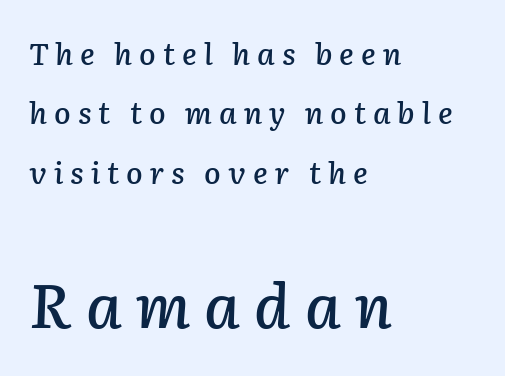
{"italic": "yes", "lean": "right", "slant_degrees": 2, "width": "normal", "stroke_contrast": "low", "x_height": "medium", "monospaced": "no", "underline": "no", "align": "left", "line_spacing": "loose", "line_spacing_ratio": 1.98, "letter_spacing": "wide", "letter_spacing_em": 0.23, "larger_block": "second", "size_ratio": 2.03, "glyph_px": 61}
